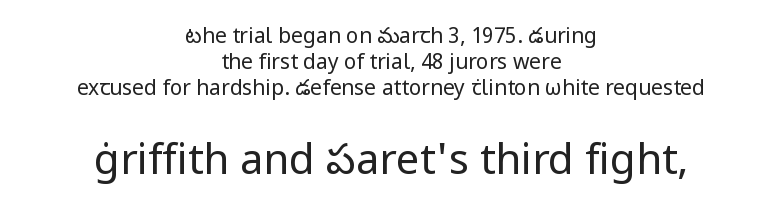
{"serif": "no", "italic": "no", "bold": "no", "weight": "regular", "width": "normal", "stroke_contrast": "low", "x_height": "medium", "monospaced": "no", "underline": "no", "align": "center", "line_spacing_ratio": 1.24, "letter_spacing": "normal", "letter_spacing_em": 0.0, "larger_block": "second", "size_ratio": 2.0, "glyph_px": 42}
